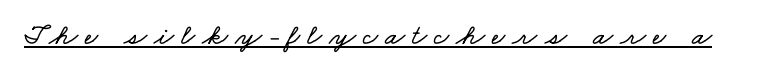
Do the characters align in a grid? No, the font is proportional. In terms of letterspacing, this is a distinctly airy, spread setting. The typesetter has applied underlining to the passage shown.
